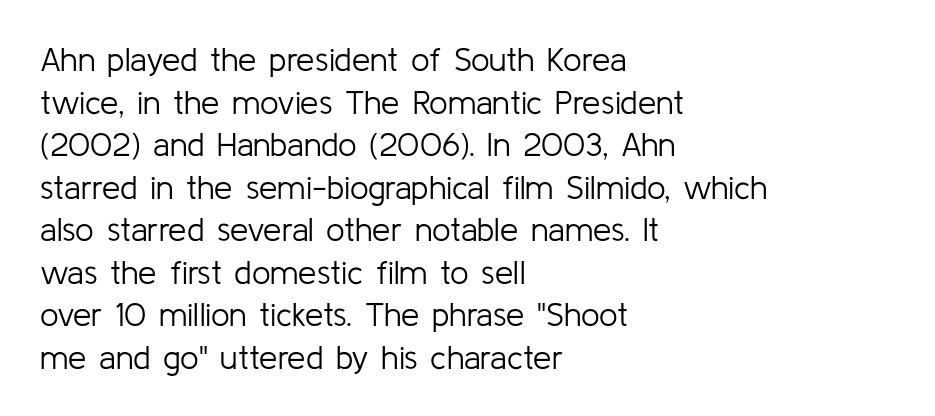
{"serif": "no", "italic": "no", "bold": "no", "weight": "light", "width": "normal", "stroke_contrast": "low", "x_height": "medium", "monospaced": "no", "underline": "no", "align": "left", "line_spacing": "normal", "line_spacing_ratio": 1.29, "letter_spacing": "normal", "letter_spacing_em": 0.0, "glyph_px": 33}
